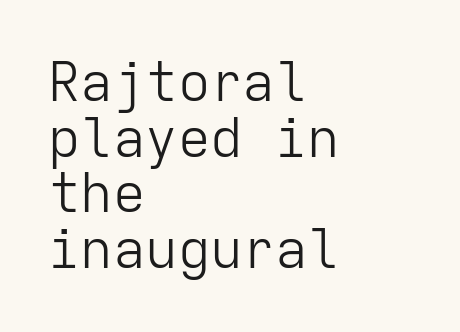
{"serif": "no", "italic": "no", "bold": "no", "weight": "light", "width": "normal", "stroke_contrast": "low", "x_height": "medium", "monospaced": "yes", "underline": "no", "align": "left", "line_spacing": "tight", "line_spacing_ratio": 1.03, "letter_spacing": "normal", "letter_spacing_em": 0.0, "glyph_px": 54}
